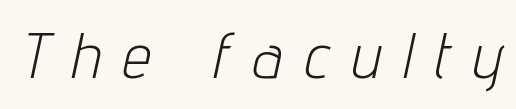
The image shows 64 px light, condensed type, italic (leaning right); set unusually wide letter spacing (+0.36 em), not underlined; low stroke contrast and a medium x-height.
